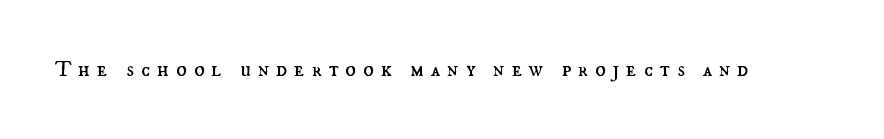
{"italic": "no", "bold": "no", "underline": "no", "letter_spacing": "wide", "letter_spacing_em": 0.31, "glyph_px": 22}
